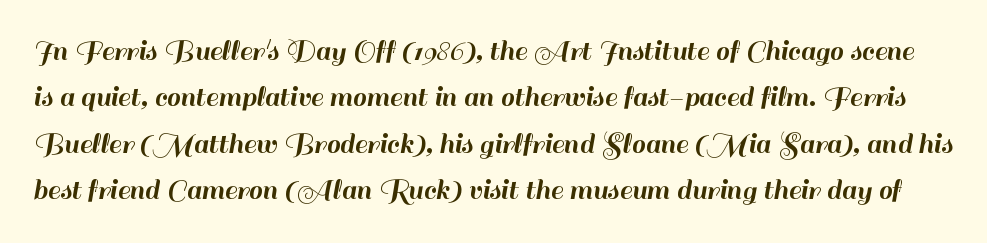
Standard letterfit; no display-style spreading of the glyphs. The face used here is proportionally spaced, like ordinary book or web type. Compared with typical paragraphs, the rows here are spaced about the same. The letters carry no serifs — their stems end cleanly without finishing strokes. No word sits above an underline.
